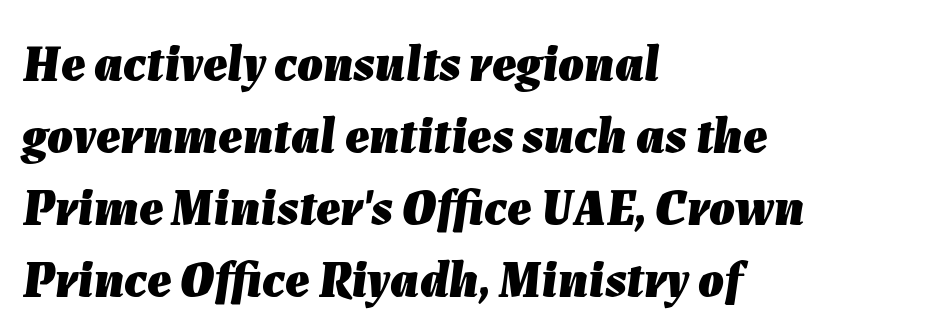
Q: Is the text bold? A: Yes.
Q: Is the text italic (slanted)? A: Yes, it leans right by about 7 degrees.
Q: Is the text underlined? A: No.
Q: How is the paragraph aligned? A: Left-aligned.
Q: Is the spacing between letters normal or unusually wide? A: Normal.
Q: Is the spacing between lines tight, normal or loose? A: Normal.
Q: Width (condensed, normal, or wide)? A: Normal.
Q: Stroke contrast? A: Low.
Q: x-height? A: Medium.
Q: Monospaced? A: No.
